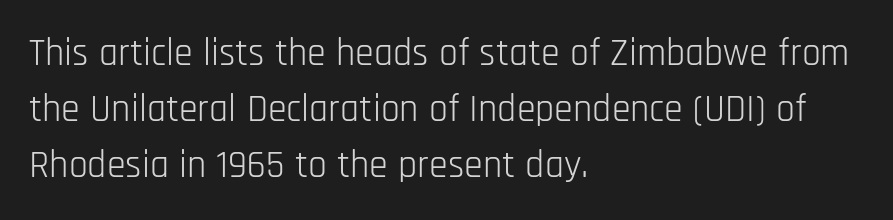
The image shows 38 px light, condensed sans-serif type, upright; set left-aligned, normal line spacing (1.47x), normal letter spacing, not underlined; low stroke contrast and a large x-height.
